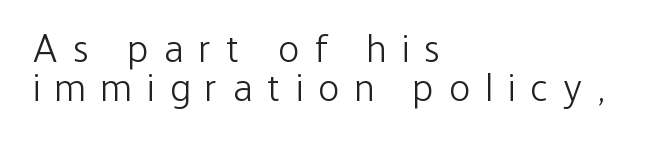
Weight: not bold — regular or lighter. Decoration check: the copy has no underline. Each line starts at the same left margin while the right side varies. Is there any slant? The stems are plumb. The type is letterspaced generously, with wide tracking.
